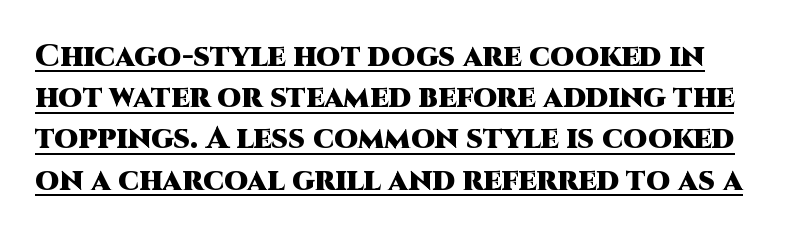
{"serif": "no", "italic": "no", "bold": "yes", "weight": "heavy", "width": "normal", "stroke_contrast": "high", "x_height": "large", "monospaced": "no", "underline": "yes", "line_spacing": "normal", "line_spacing_ratio": 1.33, "letter_spacing": "normal", "letter_spacing_em": 0.0, "glyph_px": 31}
